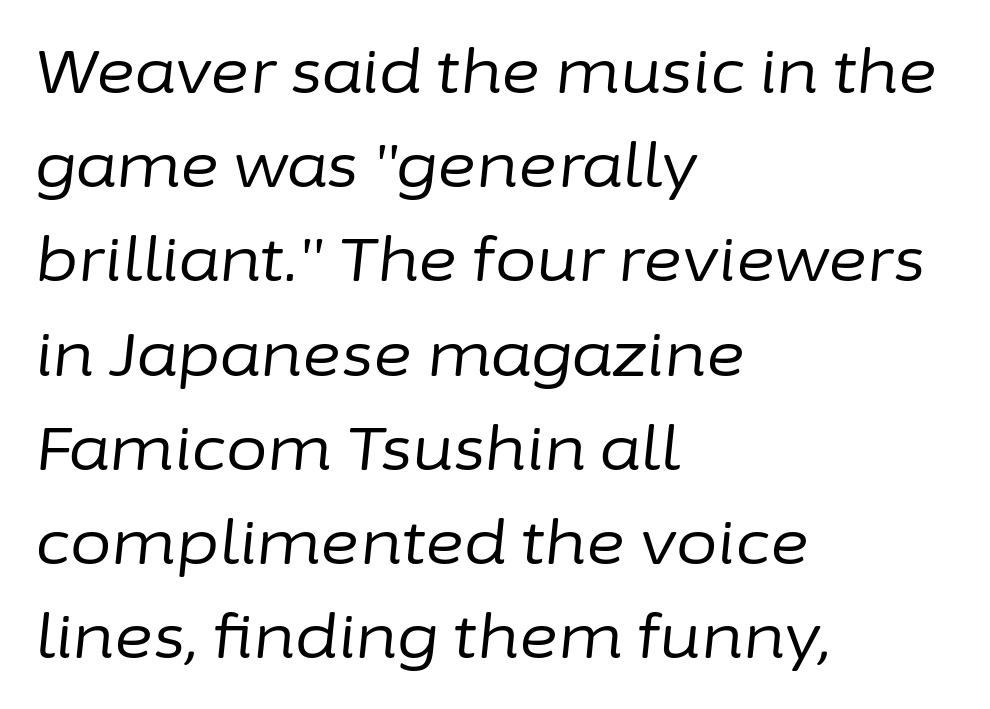
{"italic": "yes", "lean": "right", "slant_degrees": 6, "bold": "no", "weight": "regular", "width": "normal", "stroke_contrast": "low", "x_height": "medium", "monospaced": "no", "underline": "no", "align": "left", "line_spacing": "normal", "line_spacing_ratio": 1.57, "letter_spacing": "normal", "letter_spacing_em": 0.0, "glyph_px": 60}
